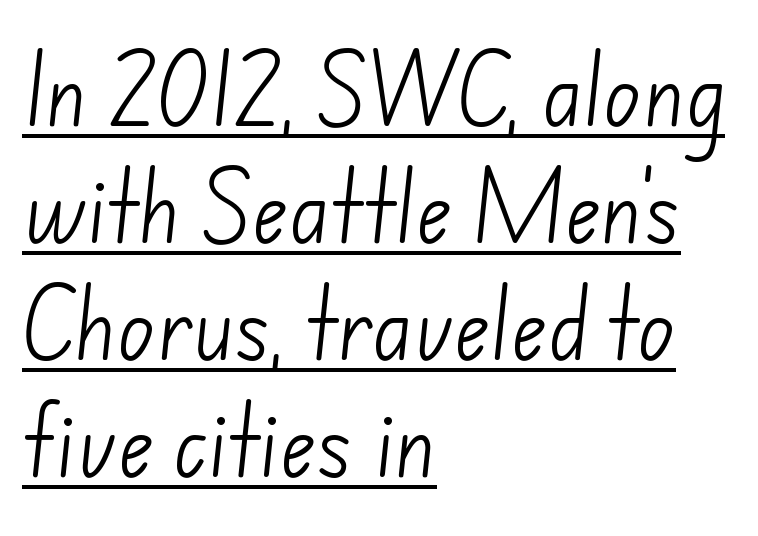
Q: Is the text bold? A: No.
Q: Is the typeface a serif or a sans-serif typeface? A: Sans-serif.
Q: Is the text underlined? A: Yes.
Q: How is the paragraph aligned? A: Left-aligned.
Q: Is the spacing between letters normal or unusually wide? A: Normal.
Q: Is the spacing between lines tight, normal or loose? A: Normal.
Q: Width (condensed, normal, or wide)? A: Normal.
Q: Stroke contrast? A: Low.
Q: x-height? A: Small.
Q: Monospaced? A: No.
